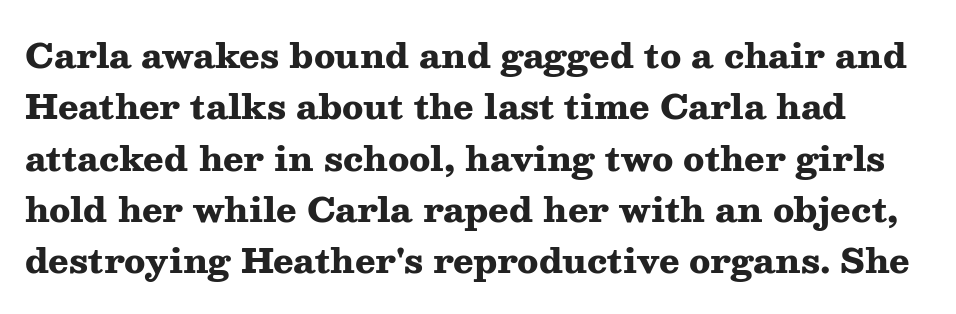
The string is rendered with underlining switched off. What stands out about the letter spacing? Nothing — it is the standard amount. If you measured baseline to baseline, you'd find a middling distance. To sum up the face: it has serifs. Proportional: the letters do not fall into vertical columns. Is the type bold? Yes — the strokes are clearly thick and heavy.
